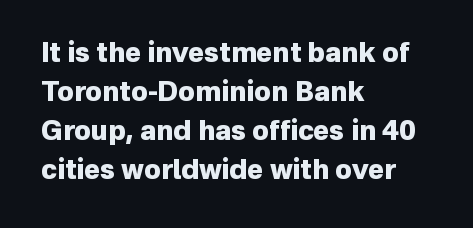
Q: Is the text bold? A: Yes.
Q: Is the text italic (slanted)? A: No, it is upright.
Q: Is the text underlined? A: No.
Q: How is the paragraph aligned? A: Left-aligned.
Q: Is the spacing between letters normal or unusually wide? A: Normal.
Q: Is the spacing between lines tight, normal or loose? A: Normal.
